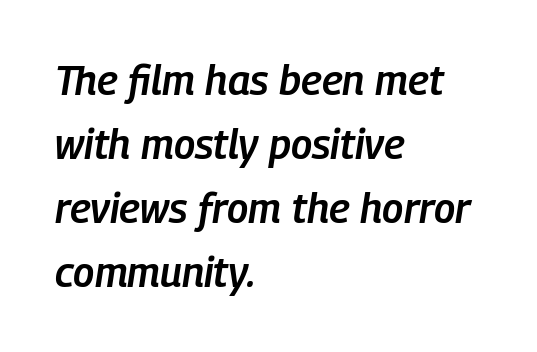
Q: Is the text bold? A: Semi-bold.
Q: Is the text italic (slanted)? A: Yes, it leans right by about 9 degrees.
Q: Is the text underlined? A: No.
Q: How is the paragraph aligned? A: Left-aligned.
Q: Is the spacing between letters normal or unusually wide? A: Normal.
Q: Is the spacing between lines tight, normal or loose? A: Normal.
Q: Width (condensed, normal, or wide)? A: Condensed.
Q: Stroke contrast? A: Low.
Q: x-height? A: Medium.
Q: Monospaced? A: No.
